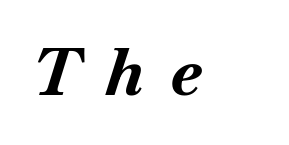
{"italic": "yes", "lean": "right", "slant_degrees": 18, "bold": "yes", "weight": "bold", "width": "normal", "stroke_contrast": "medium", "x_height": "small", "monospaced": "no", "underline": "no", "align": "left", "letter_spacing": "wide", "letter_spacing_em": 0.42, "glyph_px": 64}
